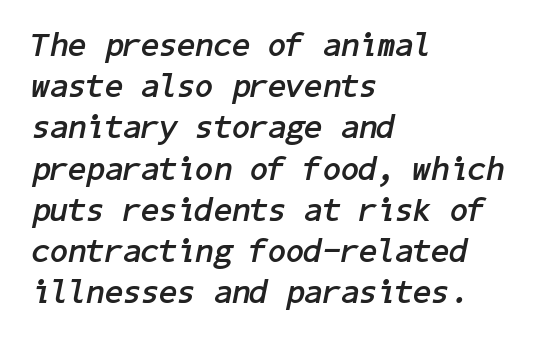
Line spacing here is normal. Every letter is thick-stroked: bold, no question. When letters slant like this, we call the style italic. The glyphs are unaccompanied by any horizontal stroke below them. Letter spacing: default.
